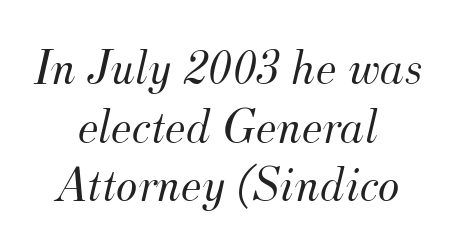
{"serif": "yes", "italic": "yes", "lean": "right", "slant_degrees": 12, "bold": "no", "weight": "light", "width": "normal", "stroke_contrast": "medium", "x_height": "small", "monospaced": "no", "underline": "no", "align": "center", "line_spacing": "tight", "line_spacing_ratio": 1.15, "letter_spacing": "normal", "letter_spacing_em": 0.0, "glyph_px": 51}
